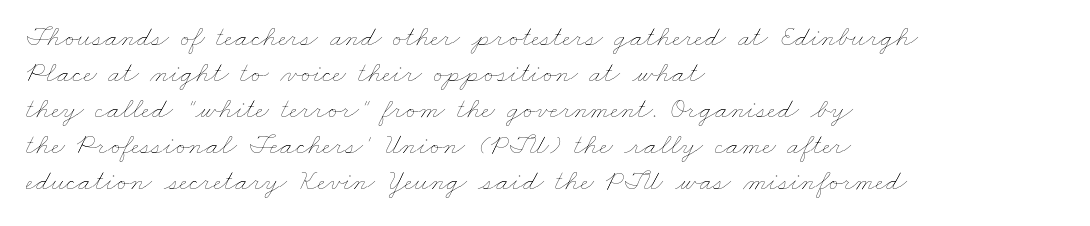
The image shows 29 px thin, wide type; set left-aligned, line spacing 1.24x, normal letter spacing, not underlined; low stroke contrast and a small x-height.
